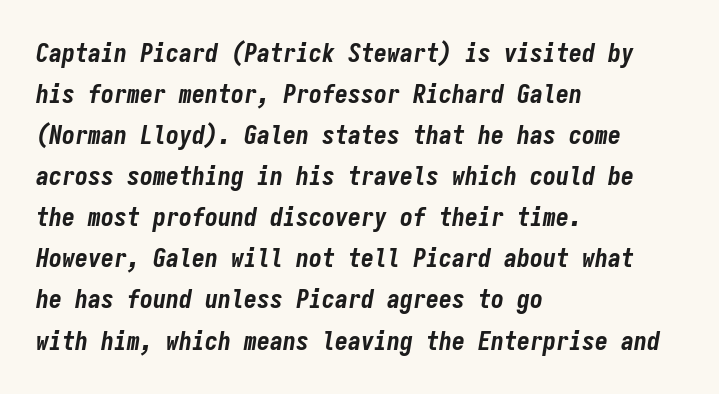
{"italic": "yes", "lean": "right", "slant_degrees": 9, "bold": "yes", "underline": "no", "align": "left", "line_spacing": "normal", "line_spacing_ratio": 1.58, "letter_spacing": "normal", "letter_spacing_em": 0.0, "glyph_px": 26}
